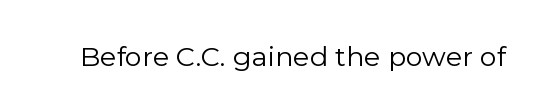
Q: Is the text bold? A: No.
Q: Is the text italic (slanted)? A: No, it is upright.
Q: Is the text underlined? A: No.
Q: Is the spacing between letters normal or unusually wide? A: Normal.
